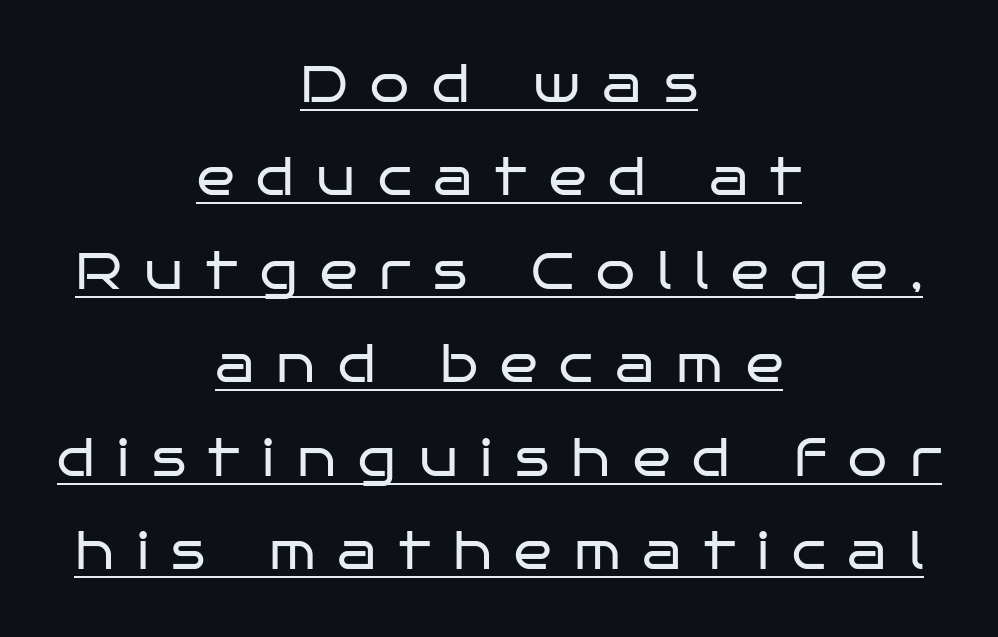
The image shows 50 px regular-weight, wide sans-serif type, upright; set centered, line spacing 1.87x, unusually wide letter spacing (+0.45 em), underlined; low stroke contrast and a large x-height.
